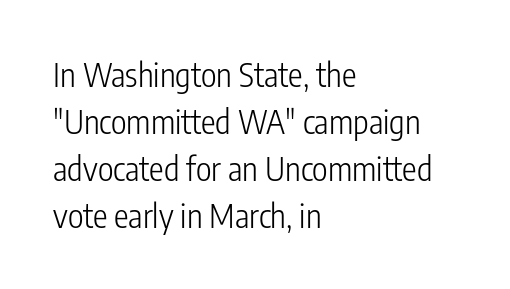
The image shows 33 px light, condensed sans-serif type, upright; set left-aligned, normal line spacing (1.42x), normal letter spacing, not underlined; low stroke contrast and a medium x-height.
